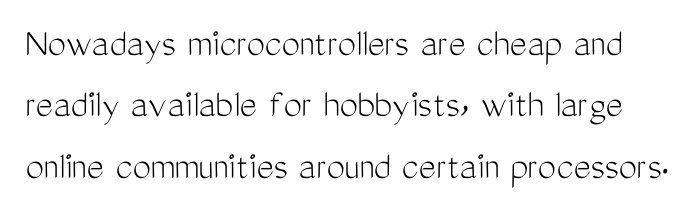
{"serif": "no", "italic": "no", "bold": "no", "weight": "light", "width": "condensed", "stroke_contrast": "medium", "x_height": "medium", "monospaced": "no", "underline": "no", "line_spacing": "normal", "line_spacing_ratio": 1.5, "letter_spacing": "normal", "letter_spacing_em": 0.0, "glyph_px": 41}
